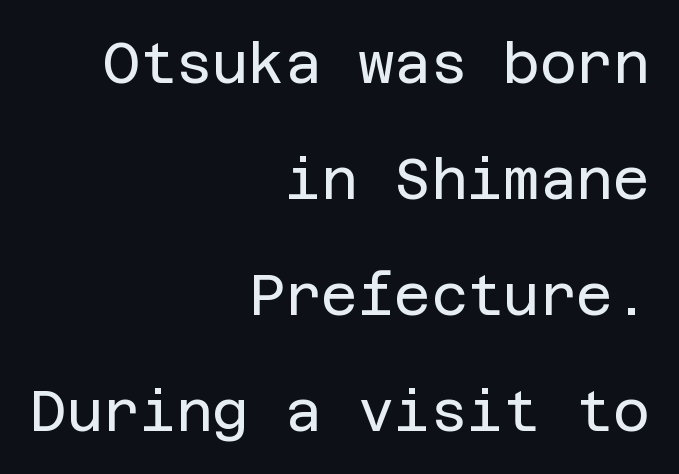
The image shows 56 px regular-weight sans-serif type, upright; set right-aligned, loose line spacing (2.07x), normal letter spacing, not underlined; low stroke contrast and a large x-height.
